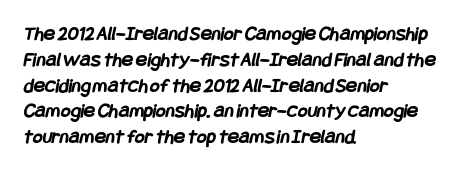
The image shows 21 px bold type; set left-aligned, line spacing 1.23x, normal letter spacing, not underlined.
